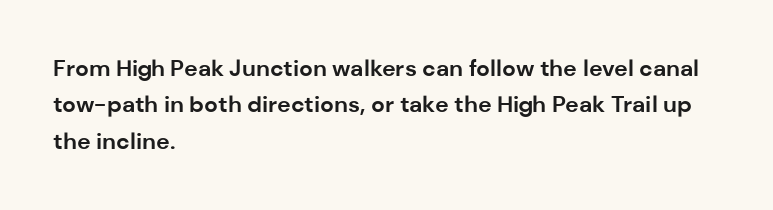
The text block is weighted toward the left margin, trailing off unevenly rightward. These lines carry a lot of weight — the face is fully bold. The letters stand upright; this is a roman face. Each row of text sits above clean, open space. This rendering leaves character spacing at its baseline value.
